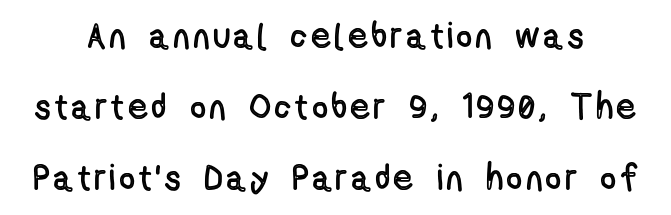
Note the varied advance widths — an 'i' is clearly narrower than an 'm'. Baseline-to-baseline distance is far greater than the letter height. Descenders are the only things crossing below the line. The letters stand upright; this is a roman face.
